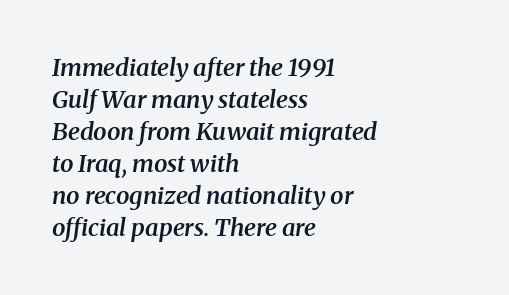
Type without underlining. The gaps between neighbouring characters are ordinary and unremarkable. Line starts are locked; line ends wander. Compared with ordinary roman type, these characters are visibly tilted.
